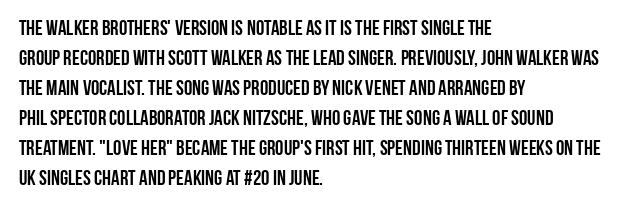
Q: Is the text italic (slanted)? A: No, it is upright.
Q: Is the text underlined? A: No.
Q: How is the paragraph aligned? A: Left-aligned.
Q: Is the spacing between letters normal or unusually wide? A: Normal.
Q: Is the spacing between lines tight, normal or loose? A: Normal.
